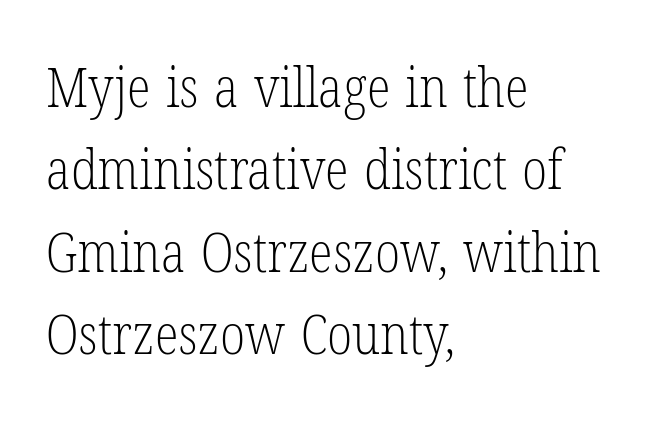
Q: Is the text bold? A: No.
Q: Is the text italic (slanted)? A: No, it is upright.
Q: Is the typeface a serif or a sans-serif typeface? A: Serif.
Q: Is the text underlined? A: No.
Q: How is the paragraph aligned? A: Left-aligned.
Q: Is the spacing between letters normal or unusually wide? A: Normal.
Q: Is the spacing between lines tight, normal or loose? A: Normal.
Q: Width (condensed, normal, or wide)? A: Condensed.
Q: Stroke contrast? A: Low.
Q: x-height? A: Medium.
Q: Monospaced? A: No.
